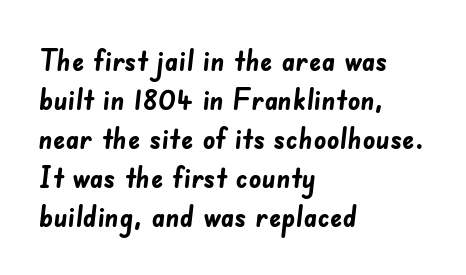
The image shows 31 px semibold sans-serif type; set left-aligned, normal line spacing (1.26x), normal letter spacing, not underlined; low stroke contrast and a small x-height.
